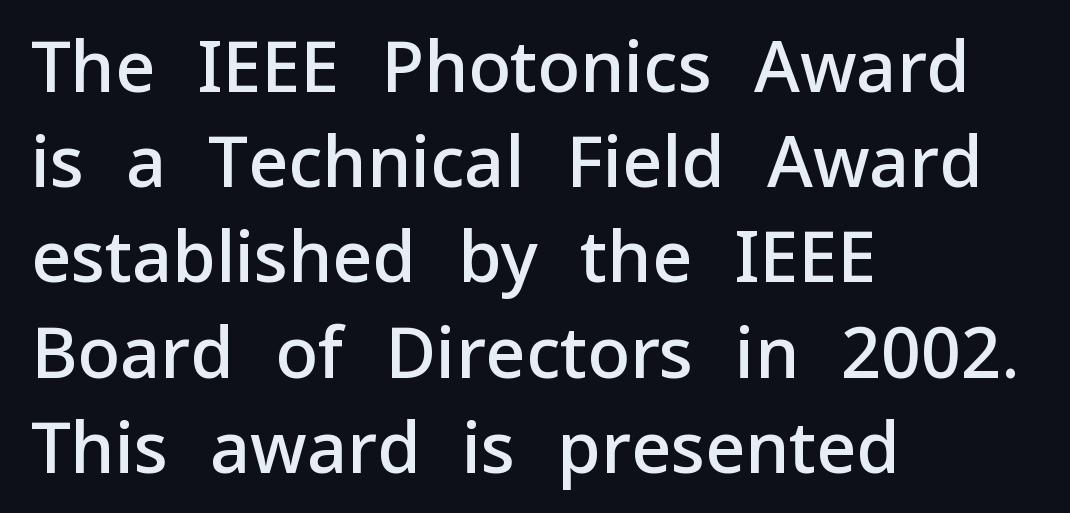
Typographic density is moderately raised because the face is semibold. The passage shown stacks its lines at a standard gap. Descenders are the only things crossing below the line. This sample has the flowing, uneven cadence of proportional lettering.
